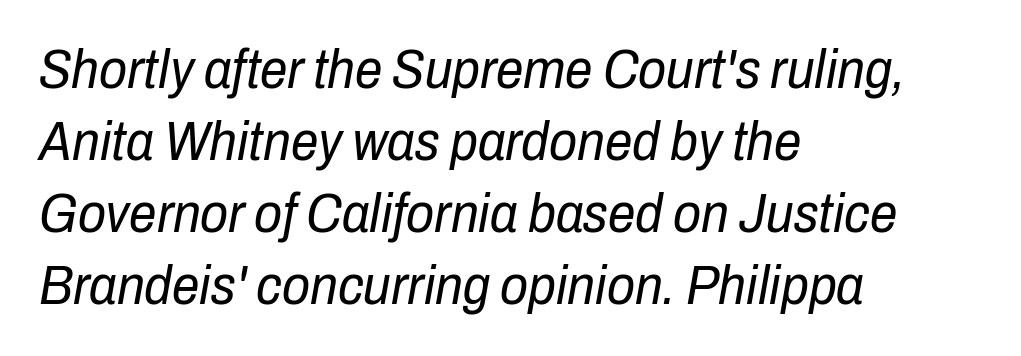
The image shows 55 px regular-weight, condensed type, italic (leaning right); set left-aligned, normal line spacing (1.31x), normal letter spacing, not underlined; low stroke contrast and a medium x-height.
